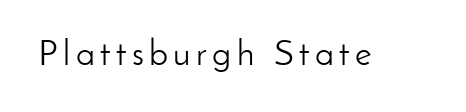
{"serif": "no", "italic": "no", "bold": "no", "weight": "light", "width": "normal", "stroke_contrast": "low", "x_height": "small", "monospaced": "no", "underline": "no", "glyph_px": 36}
